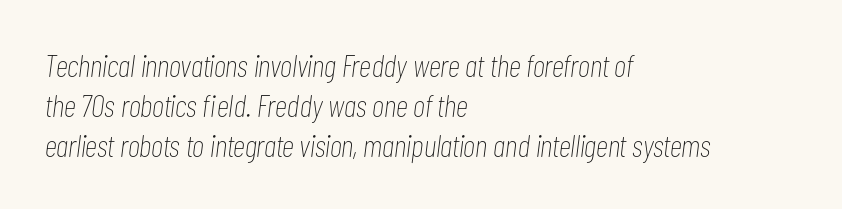
{"italic": "yes", "lean": "right", "slant_degrees": 7, "bold": "no", "weight": "thin", "width": "condensed", "stroke_contrast": "low", "x_height": "medium", "monospaced": "no", "underline": "no", "align": "left", "line_spacing": "normal", "line_spacing_ratio": 1.25, "letter_spacing": "normal", "letter_spacing_em": 0.0, "glyph_px": 32}
